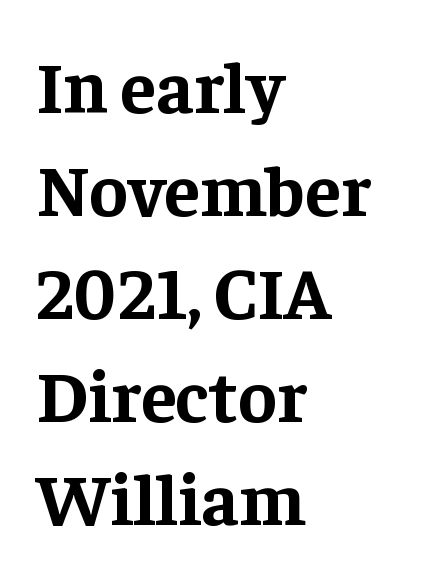
Q: Is the text bold? A: Yes.
Q: Is the text italic (slanted)? A: No, it is upright.
Q: Is the typeface a serif or a sans-serif typeface? A: Serif.
Q: Is the text underlined? A: No.
Q: How is the paragraph aligned? A: Left-aligned.
Q: Is the spacing between letters normal or unusually wide? A: Normal.
Q: Is the spacing between lines tight, normal or loose? A: Normal.
Q: Width (condensed, normal, or wide)? A: Normal.
Q: Stroke contrast? A: Low.
Q: x-height? A: Medium.
Q: Monospaced? A: No.
